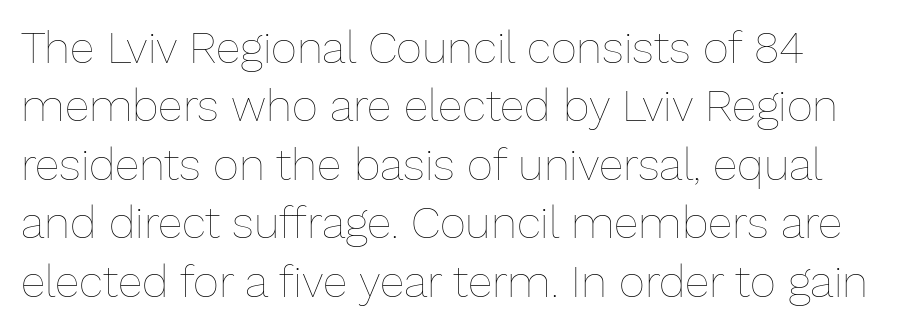
{"italic": "no", "bold": "no", "weight": "thin", "width": "normal", "stroke_contrast": "low", "x_height": "medium", "monospaced": "no", "underline": "no", "align": "left", "line_spacing": "normal", "line_spacing_ratio": 1.3, "letter_spacing": "normal", "letter_spacing_em": 0.0, "glyph_px": 45}
